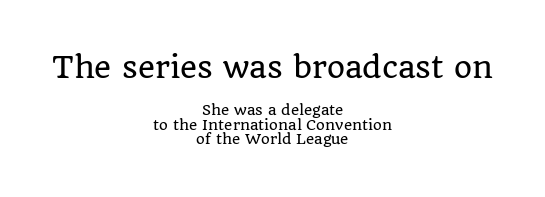
If you folded the block vertically in half, each line would mirror itself in length. Horizontal bands of white between lines are thin slivers. The type sits square on the baseline with zero lean. Of the two passages, the one on top uses the larger point size. A typesetter would call this zero additional tracking.
